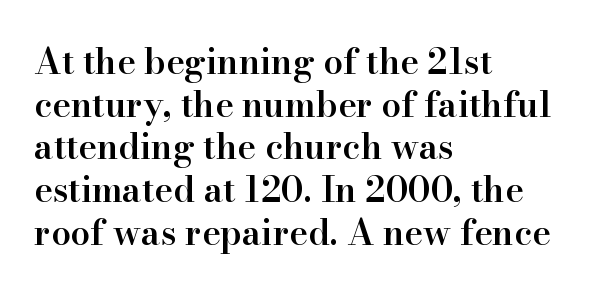
Q: Is the text bold? A: Semi-bold.
Q: Is the text italic (slanted)? A: No, it is upright.
Q: Is the typeface a serif or a sans-serif typeface? A: Serif.
Q: Is the text underlined? A: No.
Q: How is the paragraph aligned? A: Left-aligned.
Q: Is the spacing between letters normal or unusually wide? A: Normal.
Q: Width (condensed, normal, or wide)? A: Normal.
Q: Stroke contrast? A: High.
Q: x-height? A: Small.
Q: Monospaced? A: No.
